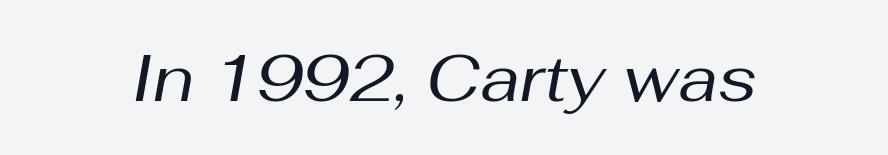
Q: Is the text bold? A: No.
Q: Is the text italic (slanted)? A: Yes, it leans right by about 10 degrees.
Q: Is the text underlined? A: No.
Q: Is the spacing between letters normal or unusually wide? A: Normal.
Q: Width (condensed, normal, or wide)? A: Normal.
Q: Stroke contrast? A: Medium.
Q: x-height? A: Medium.
Q: Monospaced? A: No.
